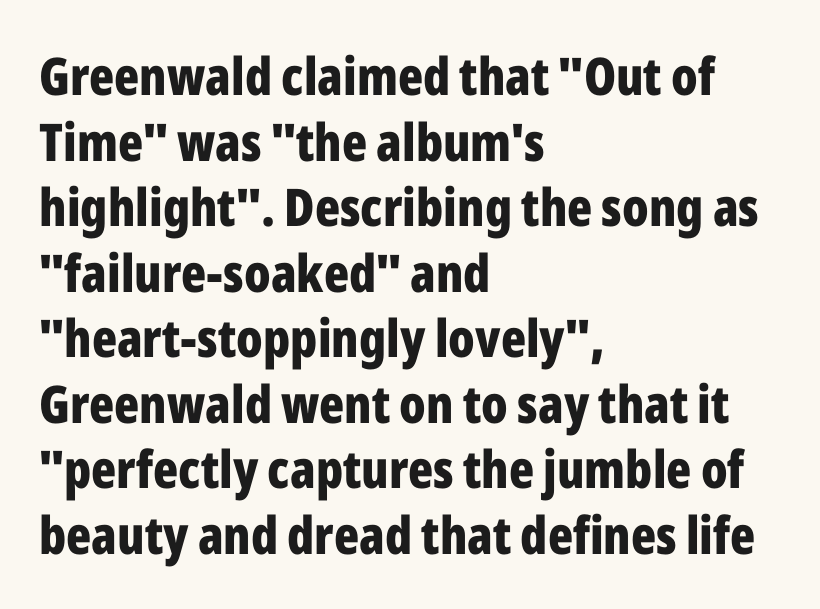
{"serif": "no", "italic": "no", "bold": "yes", "weight": "bold", "width": "condensed", "stroke_contrast": "low", "x_height": "medium", "monospaced": "no", "underline": "no", "align": "left", "line_spacing": "normal", "line_spacing_ratio": 1.26, "letter_spacing": "normal", "letter_spacing_em": 0.0, "glyph_px": 52}
